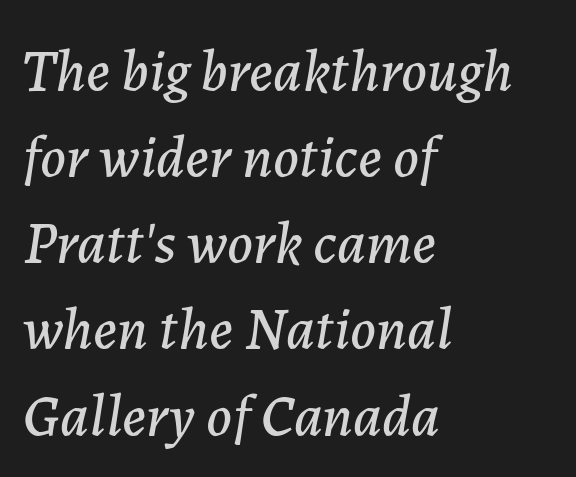
The image shows 59 px text type, italic (leaning right); set left-aligned, normal line spacing (1.46x), normal letter spacing, not underlined; low stroke contrast and a medium x-height.
